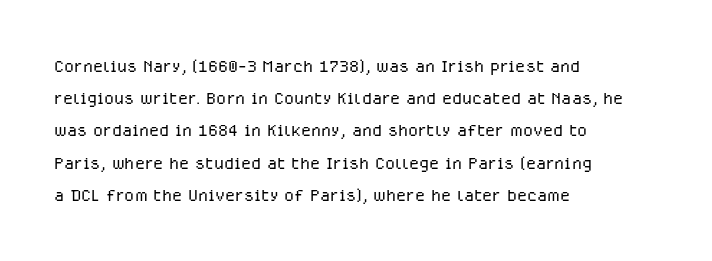
The image shows 23 px text type, upright; set left-aligned, normal line spacing (1.4x), normal letter spacing, not underlined.
